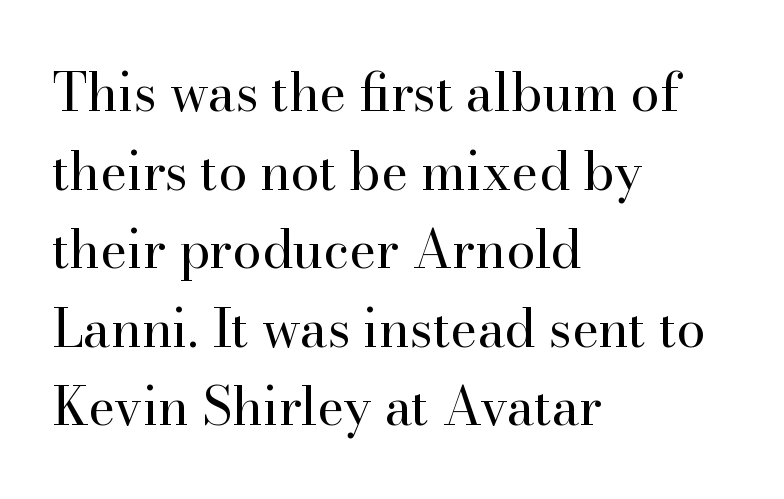
{"serif": "yes", "italic": "no", "bold": "no", "weight": "regular", "width": "normal", "stroke_contrast": "high", "x_height": "small", "monospaced": "no", "underline": "no", "align": "left", "line_spacing": "normal", "line_spacing_ratio": 1.51, "letter_spacing": "normal", "letter_spacing_em": 0.0, "glyph_px": 52}
